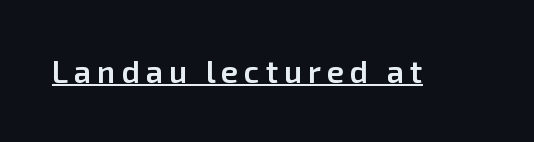
{"serif": "no", "italic": "no", "bold": "semi", "weight": "semibold", "width": "normal", "stroke_contrast": "low", "x_height": "medium", "monospaced": "no", "underline": "yes", "glyph_px": 31}
